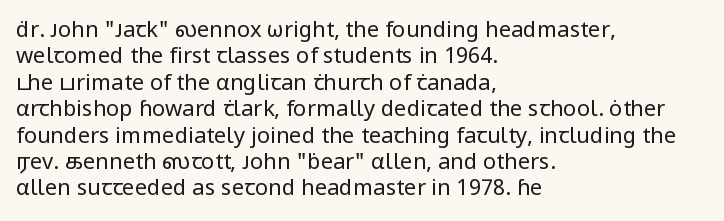
The image shows 22 px text type, upright; set left-aligned, line spacing 1.2x, normal letter spacing, not underlined.
